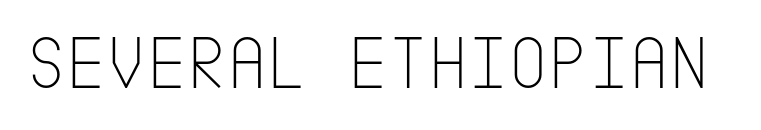
{"serif": "no", "italic": "no", "bold": "no", "weight": "thin", "width": "condensed", "stroke_contrast": "low", "x_height": "large", "underline": "no", "letter_spacing": "normal", "letter_spacing_em": 0.0, "glyph_px": 77}
